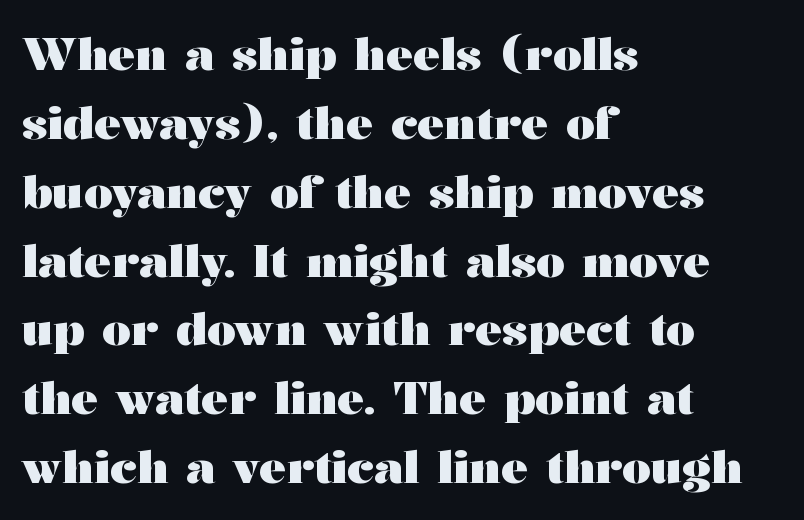
One-word summary of the alignment: left. In terms of letterspacing, this is plain default setting. You can tell it's not italic because the verticals are truly vertical. The passage shown is typed in a proportional face where columns would drift. How heavy is the stroke? Heavy — this is a bold.
